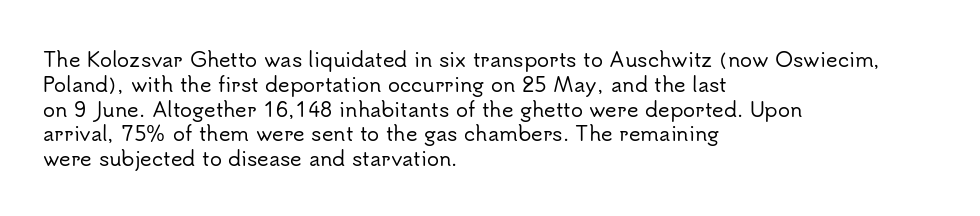
Q: Is the text italic (slanted)? A: No, it is upright.
Q: Is the text underlined? A: No.
Q: How is the paragraph aligned? A: Left-aligned.
Q: Is the spacing between letters normal or unusually wide? A: Normal.
